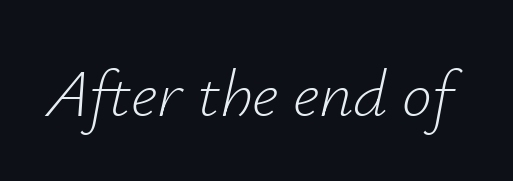
The gap between lines stays unmarked. Is the stroke heavy? The answer is a plain regular-or-lighter. Short note: letters normally spaced. Emphasis-style slanted type is in use. A typesetter would call this proportional, since set widths differ per character.
